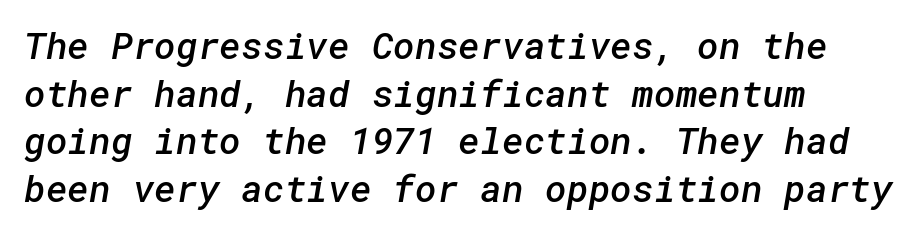
No feet cap the strokes, marking this as sans-serif type. Standard letterfit; no display-style spreading of the glyphs. The text block is weighted toward the left margin, trailing off unevenly rightward. Quick note: interline space is typical. Has an underline been added? It has not.
